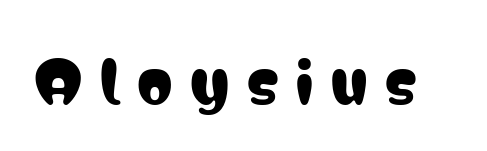
{"serif": "no", "italic": "no", "width": "condensed", "stroke_contrast": "low", "x_height": "medium", "monospaced": "no", "underline": "no", "letter_spacing": "wide", "letter_spacing_em": 0.32, "glyph_px": 56}
